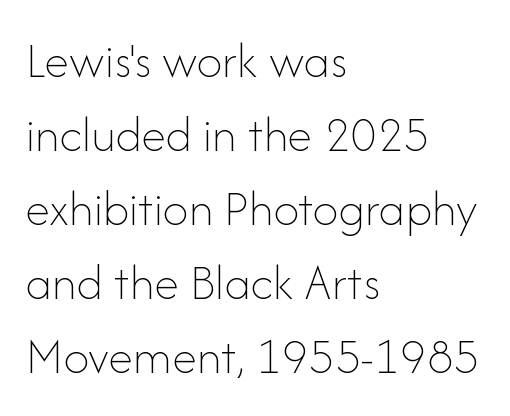
The image shows 51 px thin type, upright; set left-aligned, normal line spacing (1.45x), normal letter spacing, not underlined; low stroke contrast and a small x-height.
